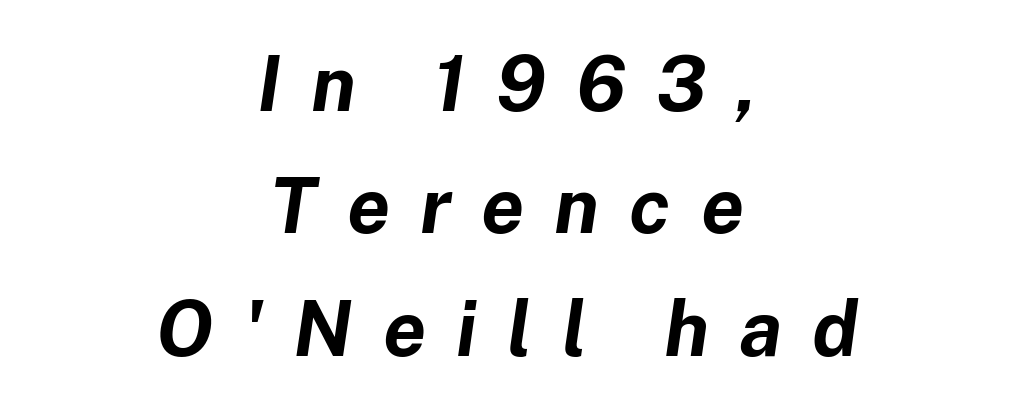
Notice how descenders clear the ascenders below comfortably — that's standard leading. Each word looks stretched out because of the extra space between its letters. Rule under the text: the space is simply empty. What weight is shown? A full bold with thick strokes. Neither beginnings nor endings align; midpoints do.
